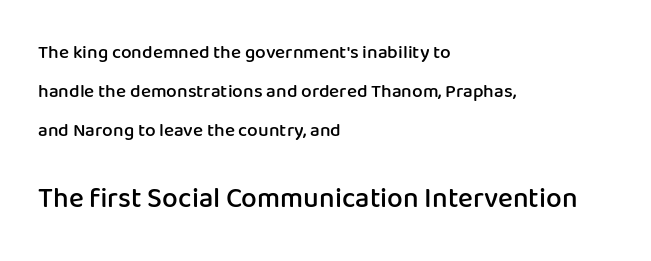
Type without underlining. In terms of leading, this rendering errs on the spacious side. What stands out about the letter spacing? Nothing — it is the standard amount. These lines are composed in type without serifs. Line starts are locked; line ends wander.
